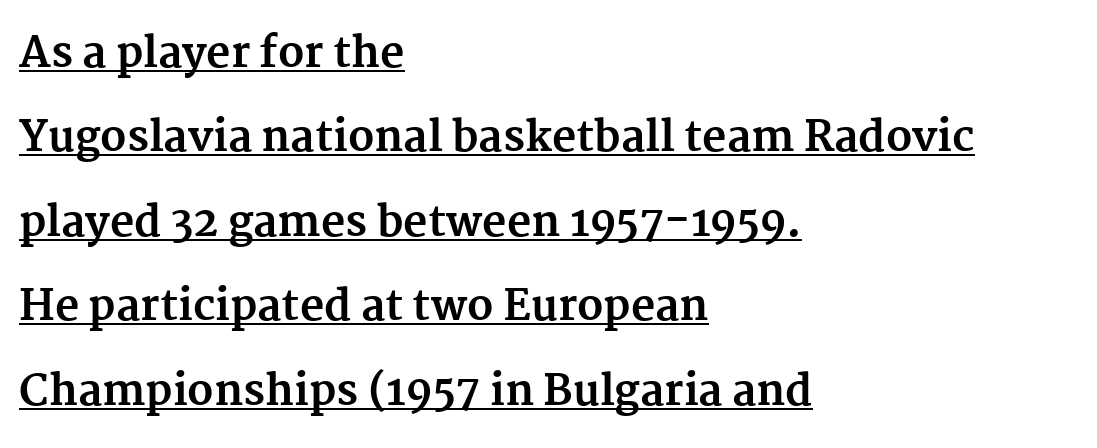
Q: Is the text bold? A: Yes.
Q: Is the text italic (slanted)? A: No, it is upright.
Q: Is the typeface a serif or a sans-serif typeface? A: Serif.
Q: Is the text underlined? A: Yes.
Q: How is the paragraph aligned? A: Left-aligned.
Q: Is the spacing between letters normal or unusually wide? A: Normal.
Q: Is the spacing between lines tight, normal or loose? A: Loose.
Q: Width (condensed, normal, or wide)? A: Normal.
Q: Stroke contrast? A: Medium.
Q: x-height? A: Medium.
Q: Monospaced? A: No.
